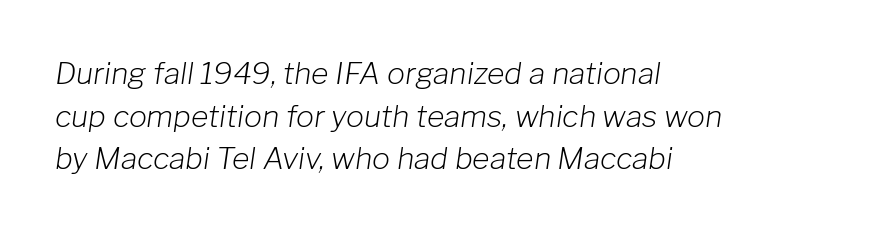
The image shows 30 px light type, italic (leaning right); set left-aligned, normal line spacing (1.42x), normal letter spacing, not underlined; low stroke contrast and a medium x-height.
